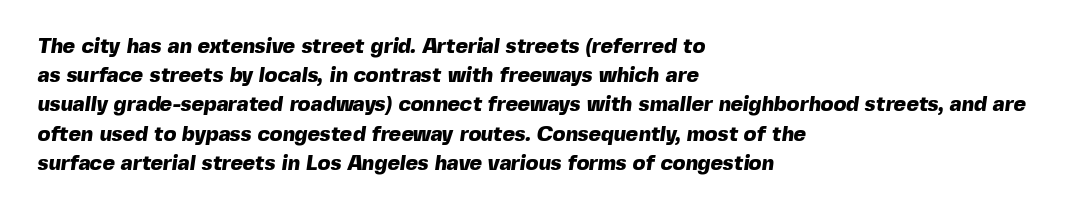
Set as a true bold cut, around the 700 mark. How would I describe the line gaps? Plain and ordinary. The lines are quadded left. Descenders hang freely into open space. Characters follow at the spacing the type designer built in.
